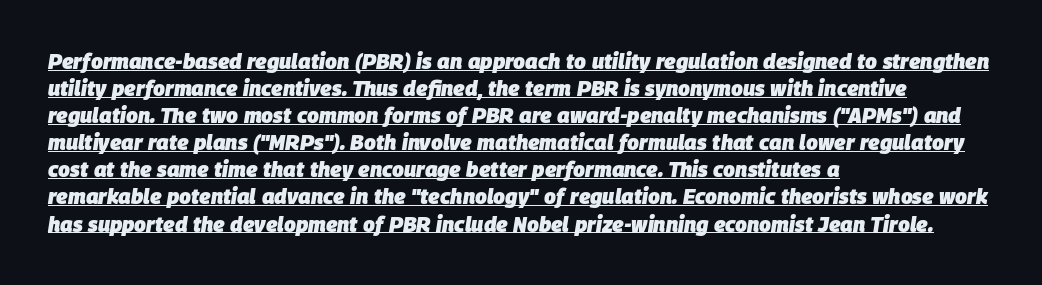
Emphasis is given by a line drawn under the lettering. Successive baselines arrive at the customary interval. A classic flush-left, rag-right setting is used for this passage. The glyphs look as if they've been sheared to an angle. Weight check: bold — yes, fully.
